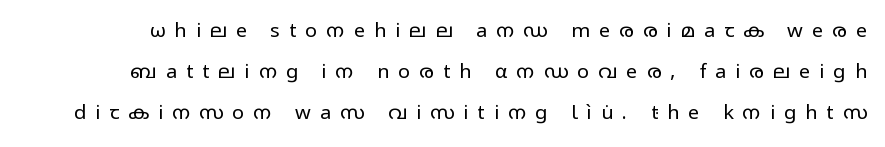
Notice how the stems are strictly vertical — no italics here. Reading down the column, the eye jumps a long way to each next line. Short note: letters widely spaced. The space beneath each line is pristine and unruled.
